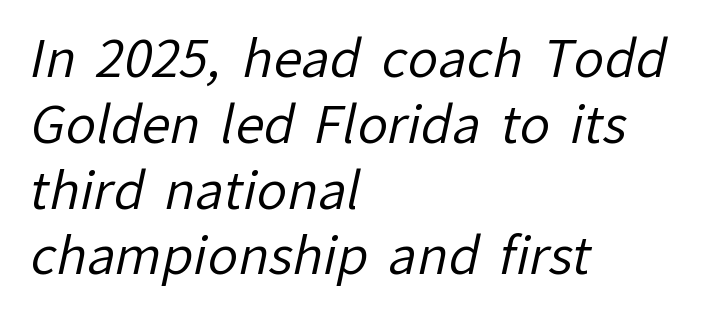
Q: Is the text bold? A: No.
Q: Is the typeface a serif or a sans-serif typeface? A: Sans-serif.
Q: Is the text underlined? A: No.
Q: How is the paragraph aligned? A: Left-aligned.
Q: Is the spacing between letters normal or unusually wide? A: Normal.
Q: Is the spacing between lines tight, normal or loose? A: Normal.
Q: Width (condensed, normal, or wide)? A: Normal.
Q: Stroke contrast? A: Low.
Q: x-height? A: Medium.
Q: Monospaced? A: No.
